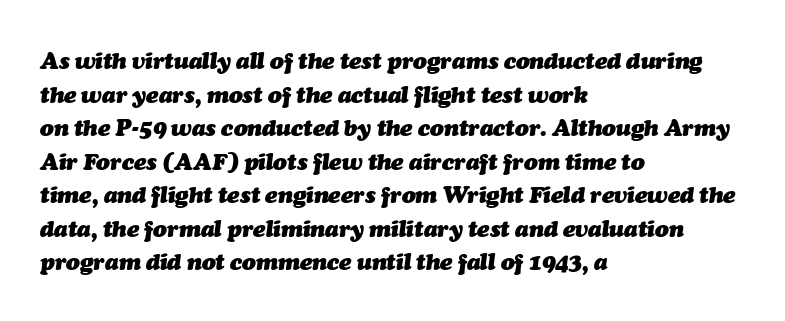
{"italic": "yes", "lean": "right", "slant_degrees": 7, "bold": "yes", "underline": "no", "align": "left", "line_spacing": "normal", "line_spacing_ratio": 1.46, "letter_spacing": "normal", "letter_spacing_em": 0.0, "glyph_px": 23}
